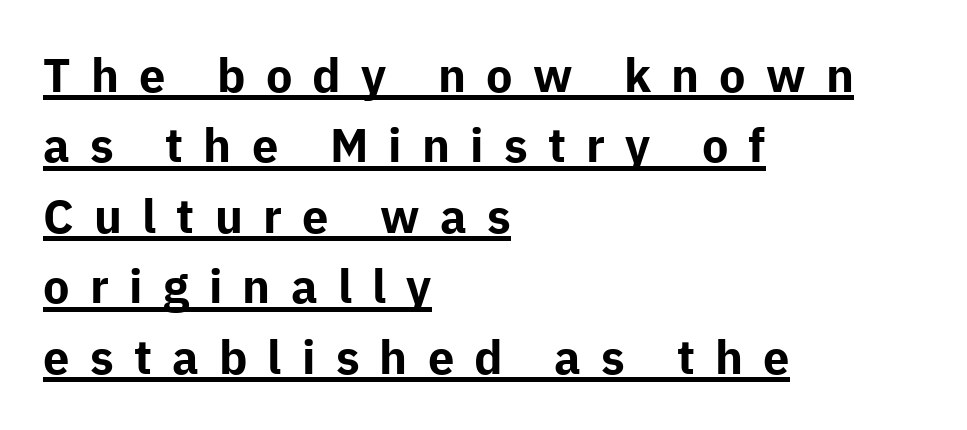
{"serif": "no", "italic": "no", "bold": "yes", "weight": "bold", "width": "normal", "stroke_contrast": "low", "x_height": "medium", "monospaced": "no", "underline": "yes", "align": "left", "line_spacing": "normal", "line_spacing_ratio": 1.5, "letter_spacing": "wide", "letter_spacing_em": 0.43, "glyph_px": 47}
